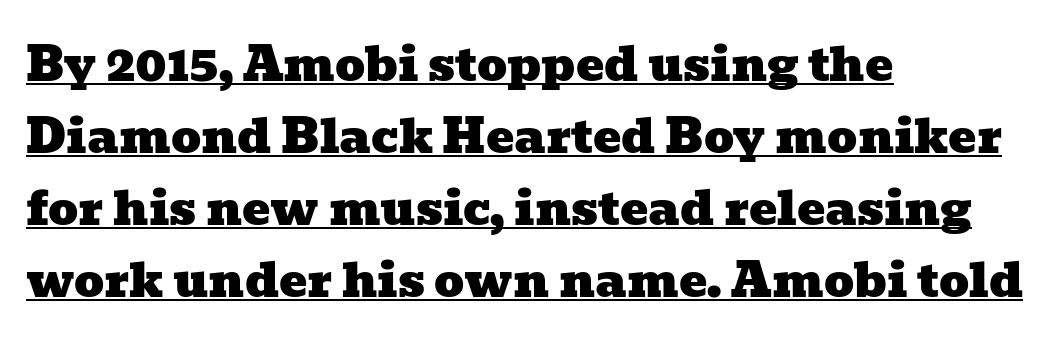
{"serif": "yes", "width": "wide", "stroke_contrast": "low", "x_height": "medium", "monospaced": "no", "underline": "yes", "align": "left", "line_spacing": "normal", "line_spacing_ratio": 1.53, "letter_spacing": "normal", "letter_spacing_em": 0.0, "glyph_px": 47}
